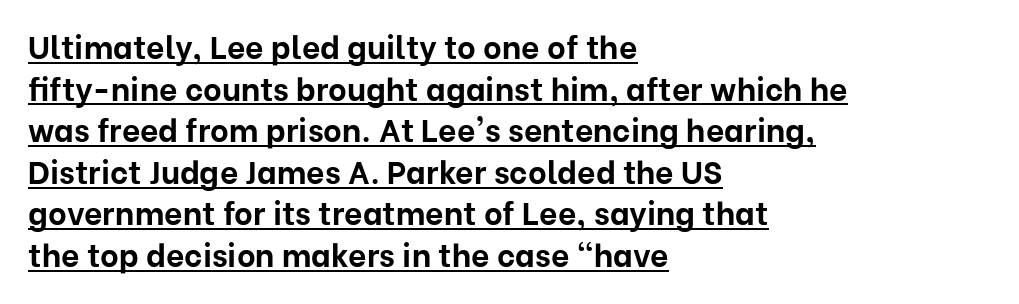
Looks like regular typesetting: each glyph gets only the width it needs. Nope, not italic — everything's standing straight. Decoration check: the copy is underlined. The rows are spaced the way most documents space them. No extra tracking has been applied to these lines. Are there feet on the stems? There aren't — it's a sans.
